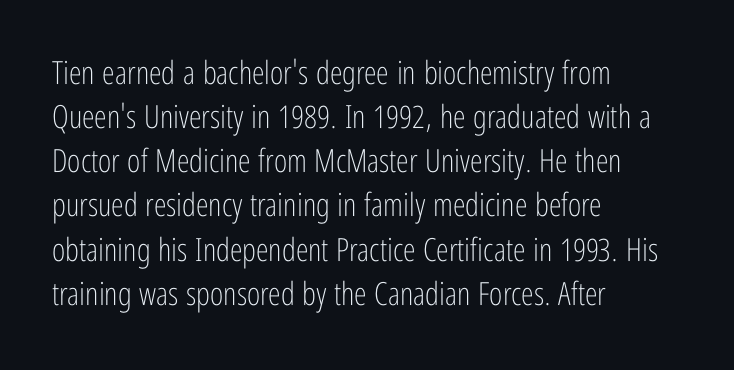
The line-height multiplier appears to be the usual default. A typesetter would label this face a sans. The lines are quadded left. Posture: vertical.
